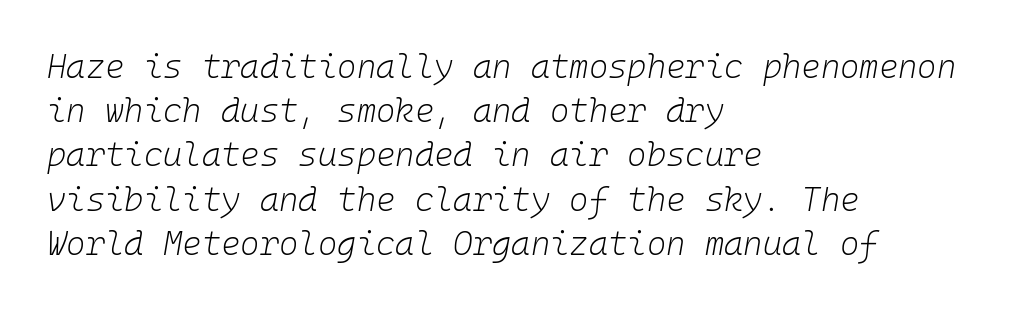
The image shows 33 px light type, italic (leaning right), monospaced; set left-aligned, normal line spacing (1.34x), normal letter spacing, not underlined; low stroke contrast and a medium x-height.
